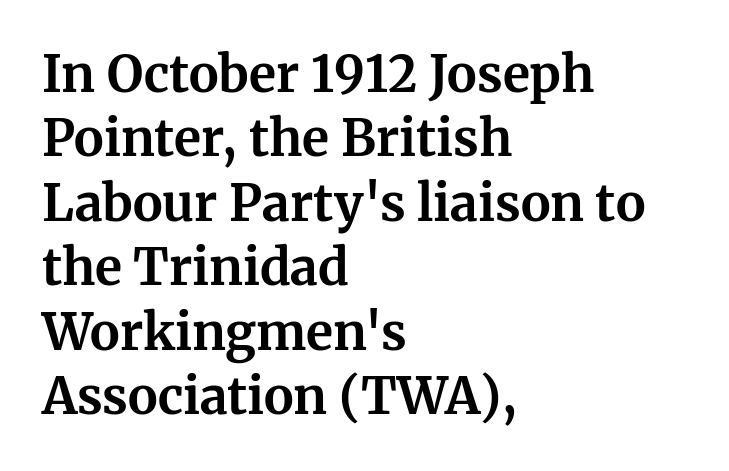
{"serif": "yes", "italic": "no", "bold": "yes", "weight": "bold", "width": "normal", "stroke_contrast": "medium", "x_height": "medium", "monospaced": "no", "underline": "no", "align": "left", "line_spacing": "normal", "line_spacing_ratio": 1.29, "letter_spacing": "normal", "letter_spacing_em": 0.0, "glyph_px": 50}
